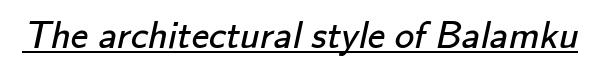
You could call the tracking neutral — neither tight nor loose. These lines are rendered in a variable-pitch font. This sample uses a sans-serif face. No heavy texture on the line: the type isn't bold. These characters rest on top of a visible drawn line.
